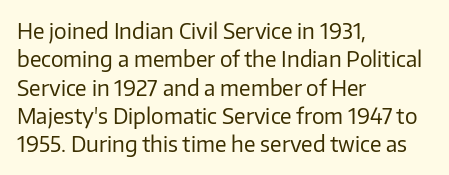
Evenly set lines give the paragraph a standard silhouette. Students, note that the glyphs here touch the page at normal intervals. In terms of posture, this sample is upright. Typeset ragged right — the left edge is the straight one.
